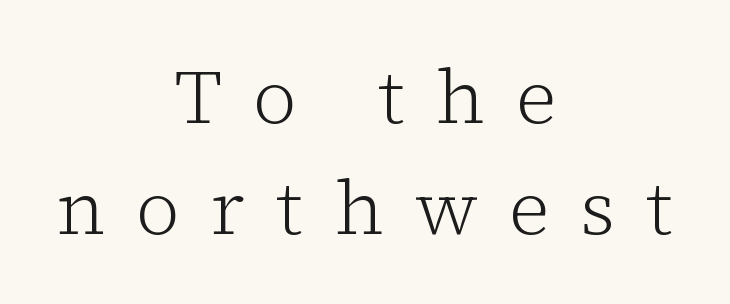
Q: Is the text bold? A: No.
Q: Is the text italic (slanted)? A: No, it is upright.
Q: Is the typeface a serif or a sans-serif typeface? A: Serif.
Q: Is the text underlined? A: No.
Q: How is the paragraph aligned? A: Centered.
Q: Is the spacing between letters normal or unusually wide? A: Unusually wide.
Q: Is the spacing between lines tight, normal or loose? A: Normal.
Q: Width (condensed, normal, or wide)? A: Normal.
Q: Stroke contrast? A: Low.
Q: x-height? A: Medium.
Q: Monospaced? A: No.
